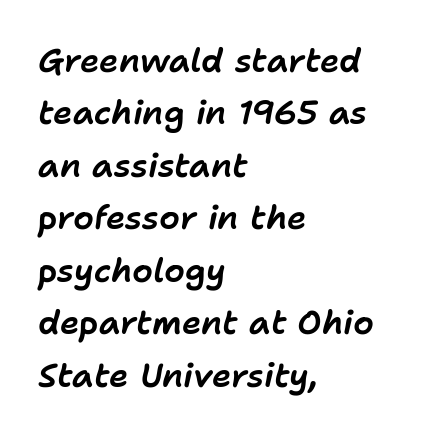
{"italic": "yes", "lean": "right", "slant_degrees": 11, "width": "normal", "stroke_contrast": "low", "x_height": "medium", "monospaced": "no", "underline": "no", "align": "left", "line_spacing": "normal", "line_spacing_ratio": 1.59, "letter_spacing": "normal", "letter_spacing_em": 0.0, "glyph_px": 33}
